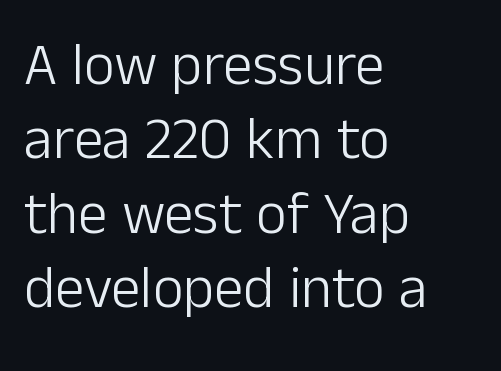
The face looks like a standard text weight, possibly lighter. Words float on clear page, feet unadorned. The letterforms sit shoulder to shoulder at normal distance. Spacing verdict: proportional, widths tailored to each character. Line beginnings align vertically; line endings do not.
